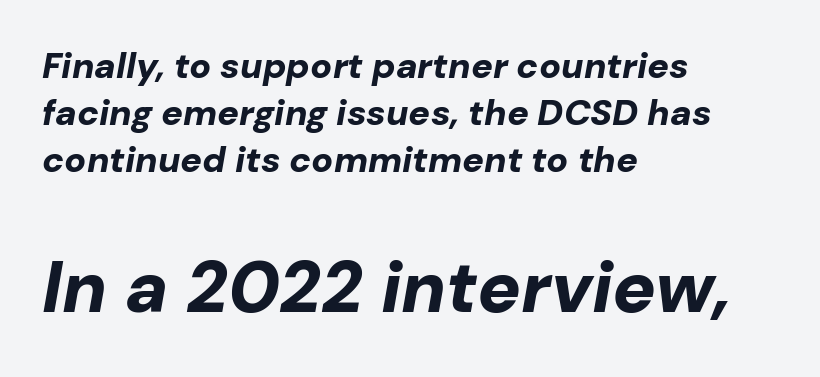
Q: Is the text bold? A: Yes.
Q: Is the text italic (slanted)? A: Yes, it leans right by about 10 degrees.
Q: Is the text underlined? A: No.
Q: How is the paragraph aligned? A: Left-aligned.
Q: Is the spacing between letters normal or unusually wide? A: Normal.
Q: Is the spacing between lines tight, normal or loose? A: Normal.
Q: Which block of text is set in a larger size, the first (top) or the second (bottom)? A: The second (bottom) one.
Q: Width (condensed, normal, or wide)? A: Normal.
Q: Stroke contrast? A: Low.
Q: x-height? A: Medium.
Q: Monospaced? A: No.
